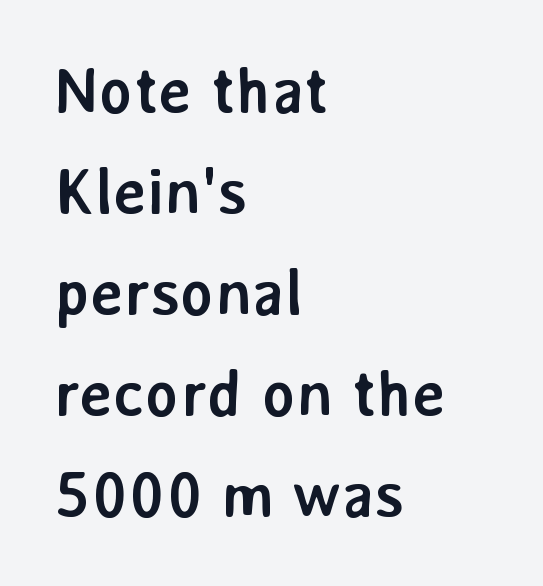
{"serif": "no", "italic": "no", "bold": "yes", "weight": "semibold", "width": "normal", "stroke_contrast": "low", "x_height": "medium", "monospaced": "no", "underline": "no", "align": "left", "line_spacing": "normal", "line_spacing_ratio": 1.58, "letter_spacing": "normal", "letter_spacing_em": 0.0, "glyph_px": 64}
